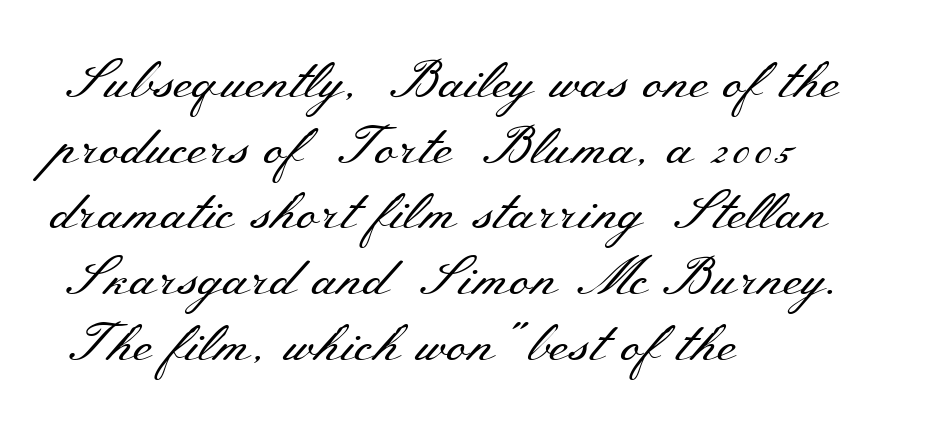
The paragraph has a hard left edge and a soft right edge. A serif font was chosen for this passage. Note the varied advance widths — an 'i' is clearly narrower than an 'm'. You could call the tracking neutral — neither tight nor loose. Beneath every word, the page is bare.
